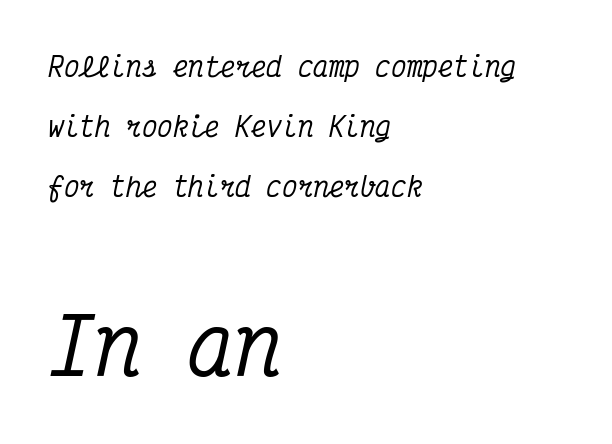
Q: Is the text italic (slanted)? A: Yes, it leans right by about 12 degrees.
Q: Is the typeface a serif or a sans-serif typeface? A: Serif.
Q: Is the text underlined? A: No.
Q: How is the paragraph aligned? A: Left-aligned.
Q: Is the spacing between letters normal or unusually wide? A: Normal.
Q: Is the spacing between lines tight, normal or loose? A: Loose.
Q: Which block of text is set in a larger size, the first (top) or the second (bottom)? A: The second (bottom) one.
Q: Width (condensed, normal, or wide)? A: Condensed.
Q: Stroke contrast? A: Medium.
Q: x-height? A: Medium.
Q: Monospaced? A: Yes.
